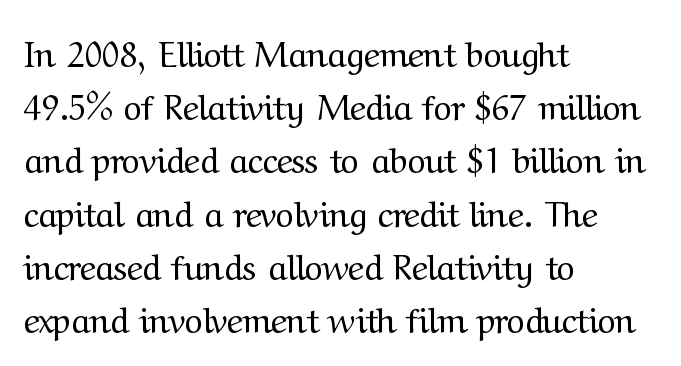
Q: Is the text bold? A: No.
Q: Is the text italic (slanted)? A: No, it is upright.
Q: Is the typeface a serif or a sans-serif typeface? A: Serif.
Q: Is the text underlined? A: No.
Q: How is the paragraph aligned? A: Left-aligned.
Q: Is the spacing between letters normal or unusually wide? A: Normal.
Q: Is the spacing between lines tight, normal or loose? A: Normal.
Q: Width (condensed, normal, or wide)? A: Normal.
Q: Stroke contrast? A: Medium.
Q: x-height? A: Medium.
Q: Monospaced? A: No.
